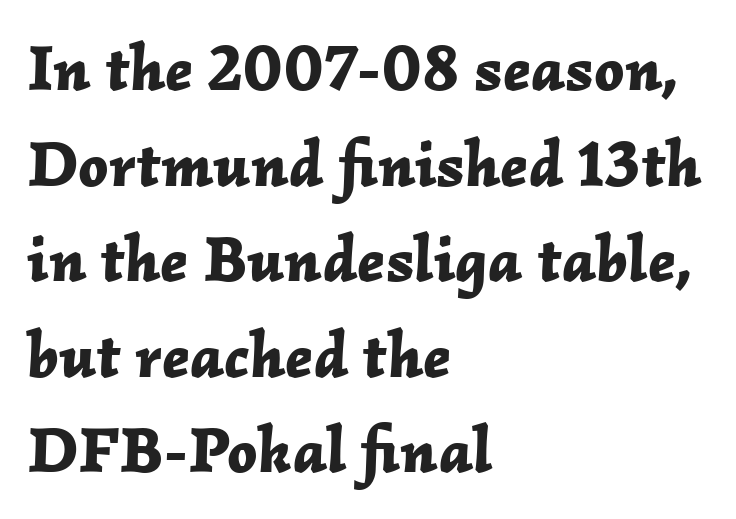
Q: Is the text bold? A: Yes.
Q: Is the text italic (slanted)? A: Yes, it leans right by about 2 degrees.
Q: Is the text underlined? A: No.
Q: How is the paragraph aligned? A: Left-aligned.
Q: Is the spacing between letters normal or unusually wide? A: Normal.
Q: Is the spacing between lines tight, normal or loose? A: Normal.
Q: Width (condensed, normal, or wide)? A: Normal.
Q: Stroke contrast? A: Low.
Q: x-height? A: Medium.
Q: Monospaced? A: No.
